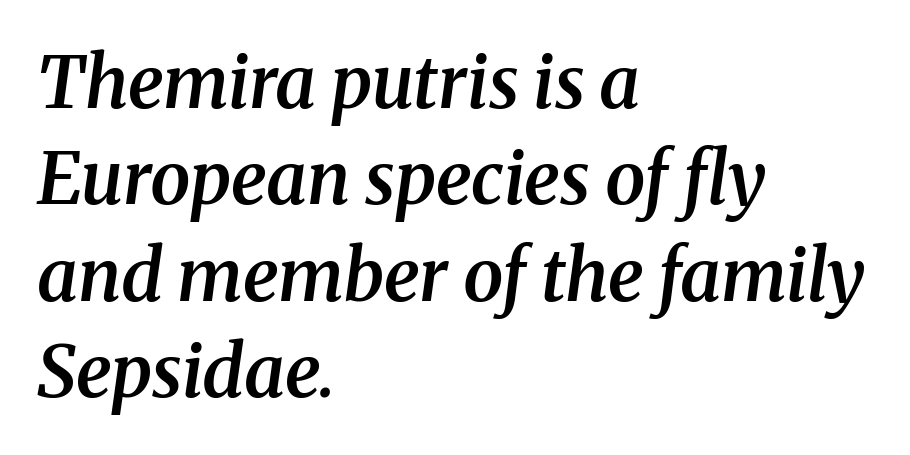
This sample keeps an unexceptional amount of space between lines. The whole block is typeset with a tilt. Honestly, there is no underline to notice here at all. Proportional: the letters do not fall into vertical columns. Stroke thickness is moderately raised; the sample reads as semibold.
